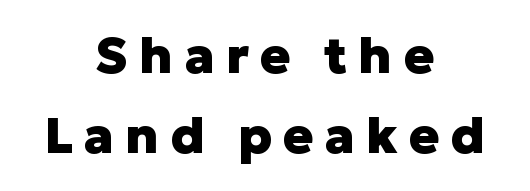
{"serif": "no", "italic": "no", "bold": "yes", "weight": "heavy", "width": "normal", "stroke_contrast": "low", "x_height": "medium", "monospaced": "no", "underline": "no", "align": "center", "line_spacing": "normal", "line_spacing_ratio": 1.56, "letter_spacing": "wide", "letter_spacing_em": 0.21, "glyph_px": 51}
